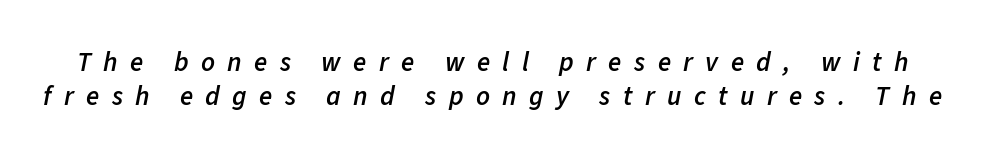
Rule under the text: the space is simply empty. The specimen reads as italic at a glance. The space between consecutive lines is moderate. The type is letterspaced generously, with wide tracking. The face used here is a semibold: visibly heavier than regular, lighter than bold.
